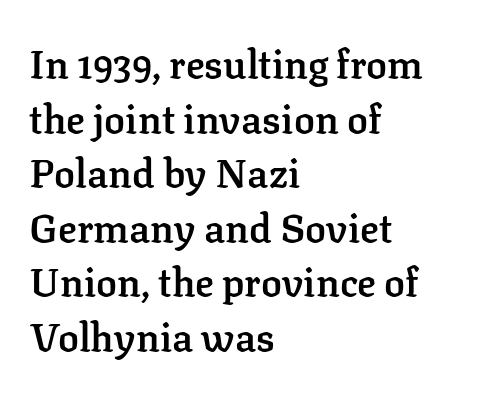
{"serif": "yes", "italic": "no", "bold": "semi", "weight": "semibold", "width": "normal", "stroke_contrast": "low", "x_height": "medium", "monospaced": "no", "underline": "no", "align": "left", "line_spacing": "normal", "line_spacing_ratio": 1.4, "letter_spacing": "normal", "letter_spacing_em": 0.0, "glyph_px": 39}
